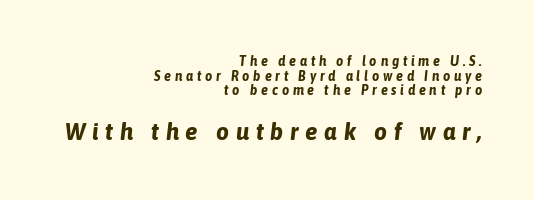
Q: Is the text bold? A: Yes.
Q: Is the text italic (slanted)? A: Yes, it leans right by about 6 degrees.
Q: Is the text underlined? A: No.
Q: How is the paragraph aligned? A: Right-aligned.
Q: Is the spacing between letters normal or unusually wide? A: Unusually wide.
Q: Is the spacing between lines tight, normal or loose? A: Tight.
Q: Which block of text is set in a larger size, the first (top) or the second (bottom)? A: The second (bottom) one.
